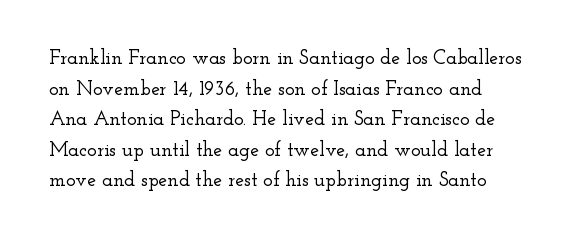
{"italic": "no", "underline": "no", "line_spacing": "normal", "line_spacing_ratio": 1.53, "letter_spacing": "normal", "letter_spacing_em": 0.0, "glyph_px": 20}
